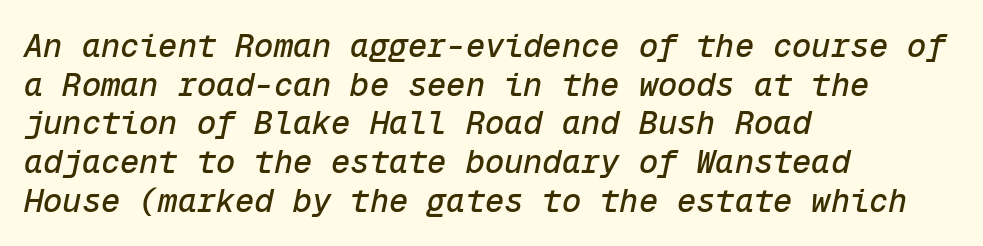
{"italic": "yes", "lean": "right", "slant_degrees": 12, "width": "normal", "stroke_contrast": "low", "x_height": "medium", "monospaced": "yes", "underline": "no", "align": "left", "line_spacing_ratio": 1.21, "letter_spacing": "normal", "letter_spacing_em": 0.0, "glyph_px": 32}
